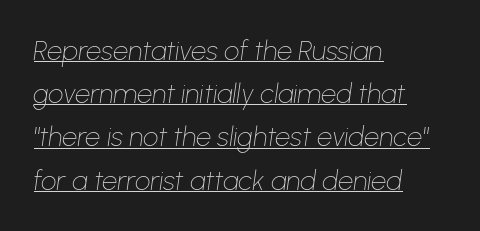
The image shows 27 px text type, italic (leaning right); set left-aligned, normal line spacing (1.6x), normal letter spacing, underlined.
